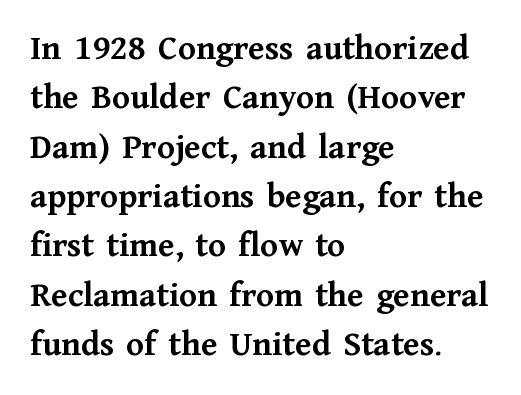
The image shows 36 px semibold serif type, upright; set left-aligned, normal line spacing (1.37x), normal letter spacing, not underlined; medium stroke contrast and a medium x-height.
